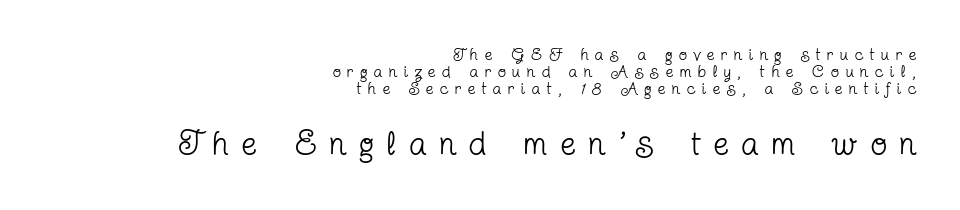
The image shows 34 px regular-weight, condensed serif type, upright; set right-aligned, tight line spacing (0.99x), unusually wide letter spacing (+0.39 em), not underlined; the second (bottom) block is 2.0x larger; low stroke contrast and a medium x-height.
